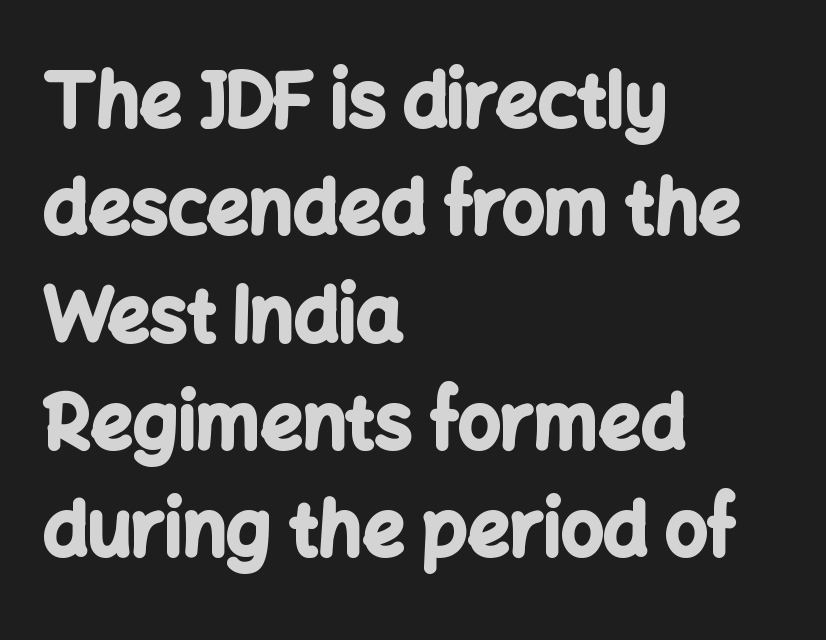
The leading is moderate, giving the passage an even texture. Is this a fixed-width face? No — the glyphs have proportional, varying widths. Here the glyphs are tracked normally, forming tight word shapes. Clear beneath every line of the passage.
